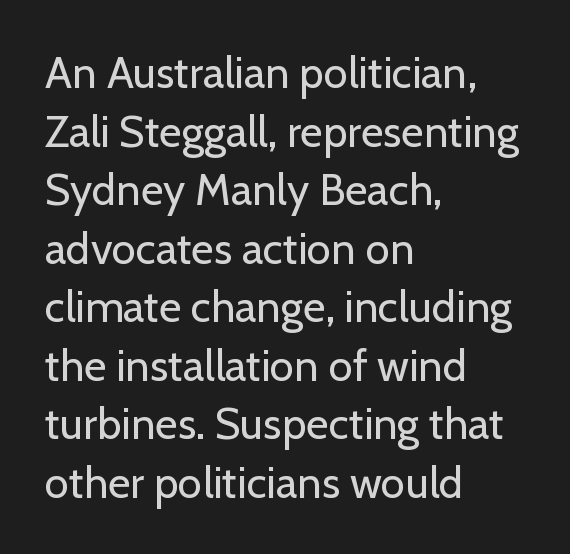
The image shows 44 px regular-weight sans-serif type, upright; set left-aligned, normal line spacing (1.33x), normal letter spacing, not underlined; low stroke contrast and a medium x-height.
